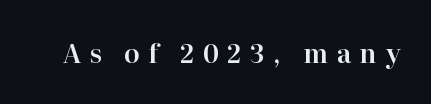
Is the letter spacing exaggerated? Yes — the characters are pushed far apart. Descenders are the only things crossing below the line. The specimen reads as upright at a glance.
